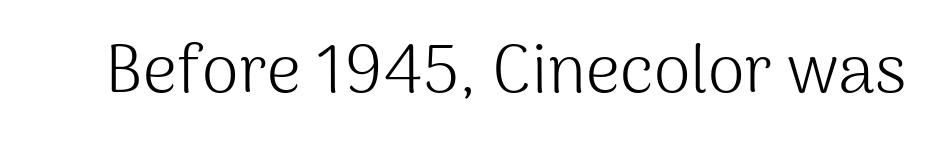
{"serif": "no", "italic": "no", "bold": "no", "weight": "light", "width": "normal", "stroke_contrast": "medium", "x_height": "medium", "monospaced": "no", "underline": "no", "letter_spacing": "normal", "letter_spacing_em": 0.0, "glyph_px": 67}
